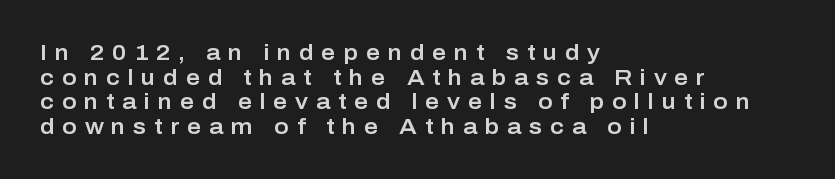
Q: Is the text italic (slanted)? A: No, it is upright.
Q: Is the text underlined? A: No.
Q: How is the paragraph aligned? A: Left-aligned.
Q: Is the spacing between letters normal or unusually wide? A: Unusually wide.
Q: Is the spacing between lines tight, normal or loose? A: Tight.
